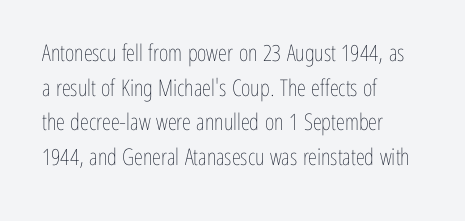
Vertical strokes here are truly vertical. Is the block centered? No — it sits flush against the left margin. Standard letterfit; no display-style spreading of the glyphs. This is not heavy type; no bold has been used.
